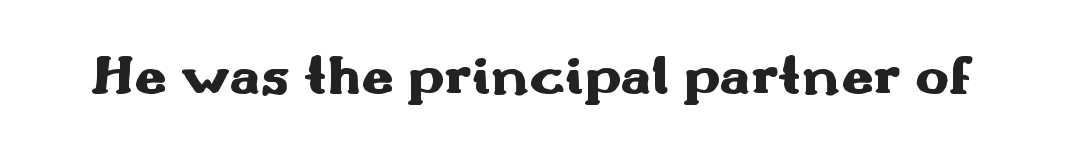
The image shows 57 px heavy, wide sans-serif type, upright; set normal letter spacing, not underlined; medium stroke contrast and a small x-height.
